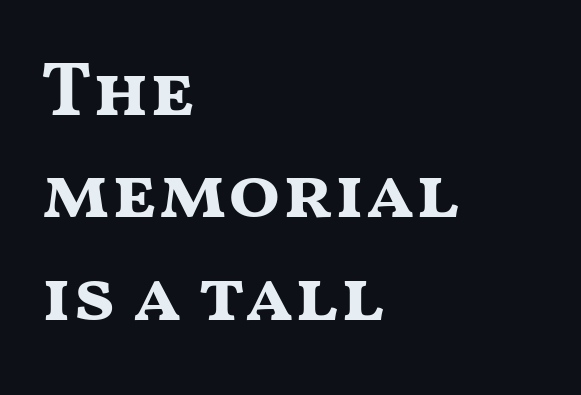
Q: Is the text bold? A: Yes.
Q: Is the text italic (slanted)? A: No, it is upright.
Q: Is the typeface a serif or a sans-serif typeface? A: Sans-serif.
Q: Is the text underlined? A: No.
Q: How is the paragraph aligned? A: Left-aligned.
Q: Is the spacing between letters normal or unusually wide? A: Normal.
Q: Is the spacing between lines tight, normal or loose? A: Normal.
Q: Width (condensed, normal, or wide)? A: Wide.
Q: Stroke contrast? A: Medium.
Q: x-height? A: Medium.
Q: Monospaced? A: No.
